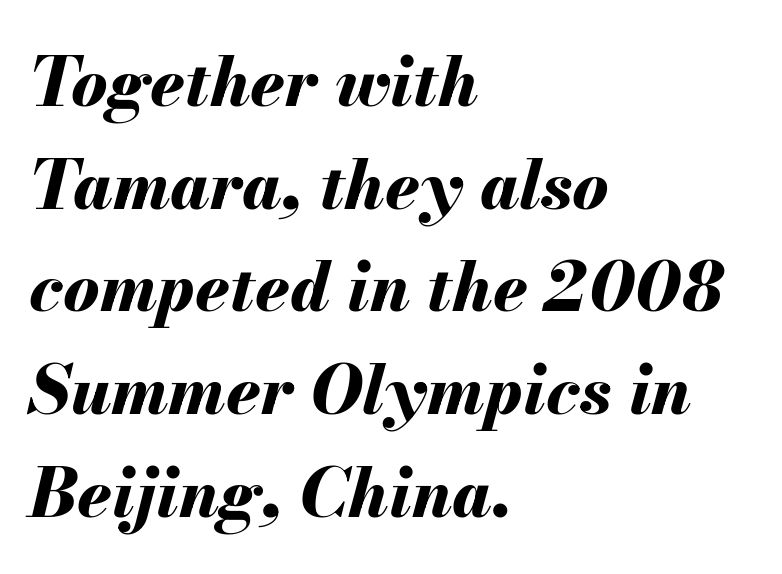
Letters rest on an invisible, unmarked baseline. The rendering uses natural spacing where letterforms have individual widths. If you measured baseline to baseline, you'd find a middling distance. Typographic density is high because the face is bold.
